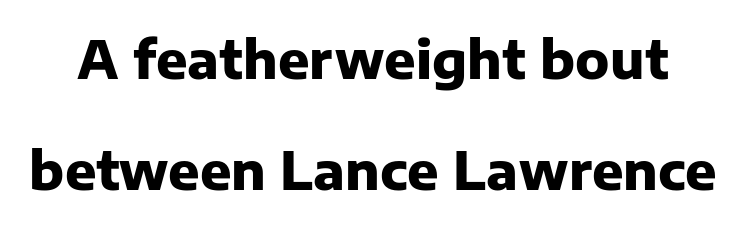
I'd call this a sans setting — the letters go barefoot. Letter spacing: default. Emphasis by weight is at full strength: bold. Whoever set this chose breathing room over compactness in the vertical rhythm. Posture: vertical.
